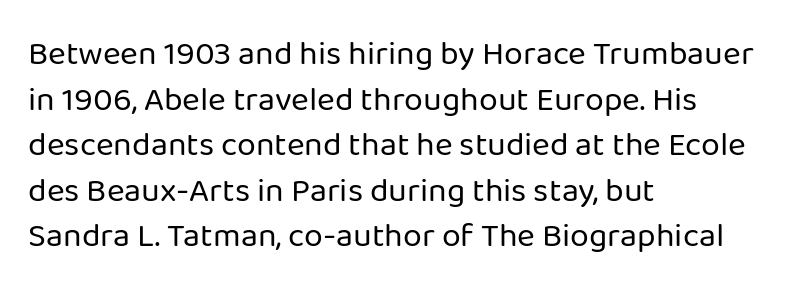
Q: Is the text bold? A: No.
Q: Is the text italic (slanted)? A: No, it is upright.
Q: Is the typeface a serif or a sans-serif typeface? A: Sans-serif.
Q: Is the text underlined? A: No.
Q: How is the paragraph aligned? A: Left-aligned.
Q: Is the spacing between letters normal or unusually wide? A: Normal.
Q: Is the spacing between lines tight, normal or loose? A: Normal.
Q: Width (condensed, normal, or wide)? A: Normal.
Q: Stroke contrast? A: Low.
Q: x-height? A: Medium.
Q: Monospaced? A: No.
